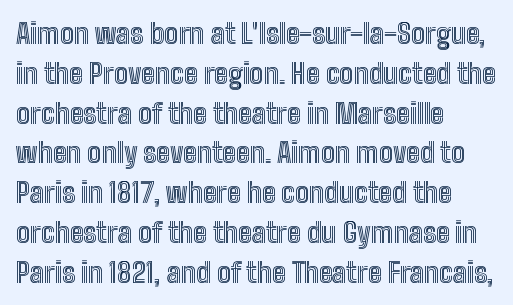
The image shows 28 px condensed type, upright; set left-aligned, normal line spacing (1.42x), normal letter spacing, not underlined; a medium x-height.
